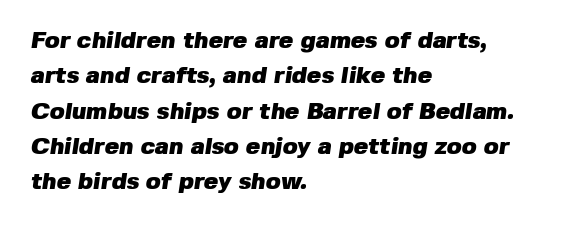
Nobody drew a line under any word here. If you drew a ruler down the left edge, every line would touch it. Is the type bold? Yes — the strokes are clearly thick and heavy. The tracking reads as untouched default to a designer's eye. Rows of type keep a routine distance in the vertical direction.
